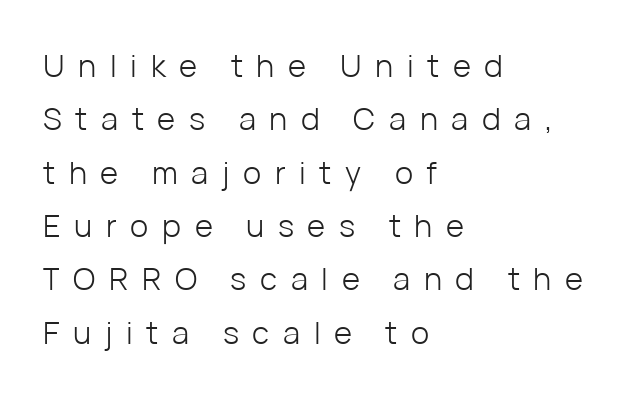
{"serif": "no", "italic": "no", "bold": "no", "weight": "light", "width": "normal", "stroke_contrast": "low", "x_height": "medium", "monospaced": "no", "underline": "no", "align": "left", "line_spacing_ratio": 1.72, "letter_spacing": "wide", "letter_spacing_em": 0.44, "glyph_px": 31}
